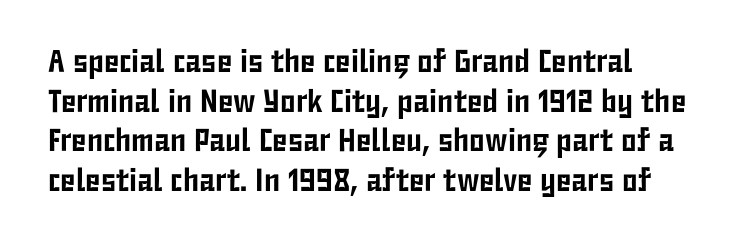
The image shows 32 px condensed sans-serif type, upright; set left-aligned, line spacing 1.24x, normal letter spacing, not underlined; low stroke contrast and a medium x-height.
